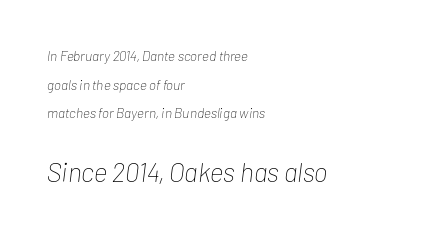
Q: Is the text bold? A: No.
Q: Is the text italic (slanted)? A: Yes, it leans right by about 7 degrees.
Q: Is the text underlined? A: No.
Q: How is the paragraph aligned? A: Left-aligned.
Q: Is the spacing between letters normal or unusually wide? A: Normal.
Q: Is the spacing between lines tight, normal or loose? A: Loose.
Q: Which block of text is set in a larger size, the first (top) or the second (bottom)? A: The second (bottom) one.
